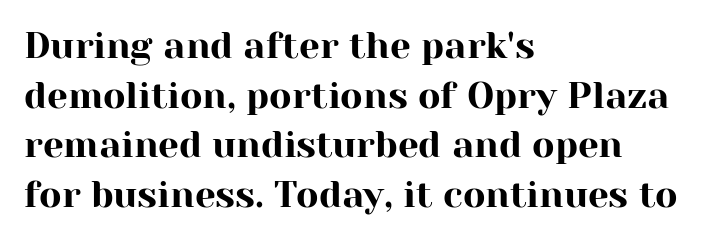
The image shows 37 px serif type, upright; set left-aligned, normal line spacing (1.34x), normal letter spacing, not underlined; high stroke contrast and a medium x-height.
